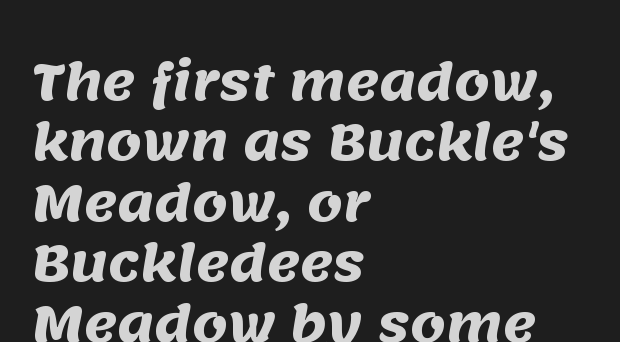
Q: Is the text bold? A: Yes.
Q: Is the typeface a serif or a sans-serif typeface? A: Sans-serif.
Q: Is the text underlined? A: No.
Q: How is the paragraph aligned? A: Left-aligned.
Q: Is the spacing between letters normal or unusually wide? A: Normal.
Q: Width (condensed, normal, or wide)? A: Normal.
Q: Stroke contrast? A: Medium.
Q: x-height? A: Large.
Q: Monospaced? A: No.
